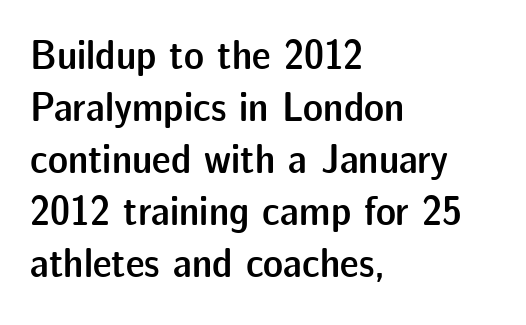
Q: Is the text bold? A: Semi-bold.
Q: Is the text italic (slanted)? A: No, it is upright.
Q: Is the typeface a serif or a sans-serif typeface? A: Sans-serif.
Q: Is the text underlined? A: No.
Q: How is the paragraph aligned? A: Left-aligned.
Q: Is the spacing between letters normal or unusually wide? A: Normal.
Q: Width (condensed, normal, or wide)? A: Normal.
Q: Stroke contrast? A: Low.
Q: x-height? A: Medium.
Q: Monospaced? A: No.
